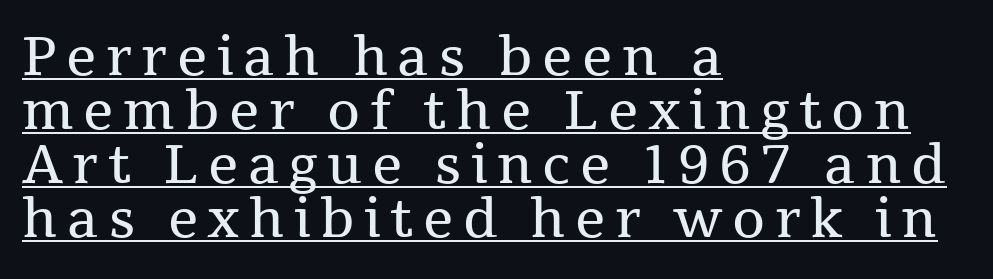
Summary of weight: not heavy and not bold. The glyphs are accompanied by a horizontal stroke just below them. Layout note: lines flush left. Designer's note — italics off, roman on. Are there feet on the stems? There are — it's a serif.
